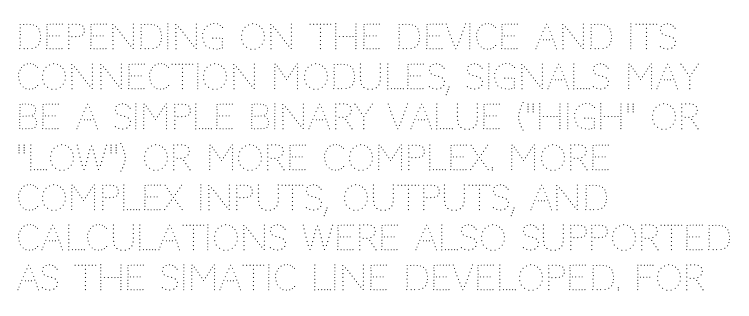
{"italic": "no", "bold": "no", "weight": "thin", "width": "normal", "stroke_contrast": "medium", "x_height": "large", "monospaced": "no", "underline": "no", "align": "left", "line_spacing": "tight", "line_spacing_ratio": 1.15, "letter_spacing": "normal", "letter_spacing_em": 0.0, "glyph_px": 35}
